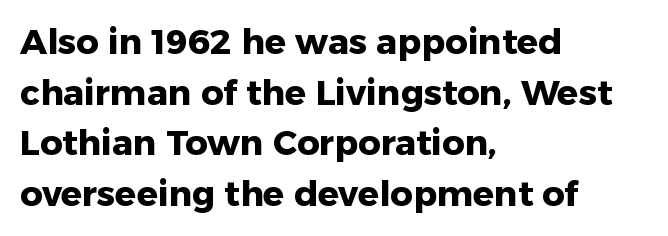
The image shows 35 px heavy sans-serif type, upright; set left-aligned, normal line spacing (1.45x), normal letter spacing, not underlined; low stroke contrast and a medium x-height.
